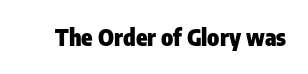
{"italic": "no", "bold": "yes", "underline": "no", "letter_spacing": "normal", "letter_spacing_em": 0.0, "glyph_px": 23}
